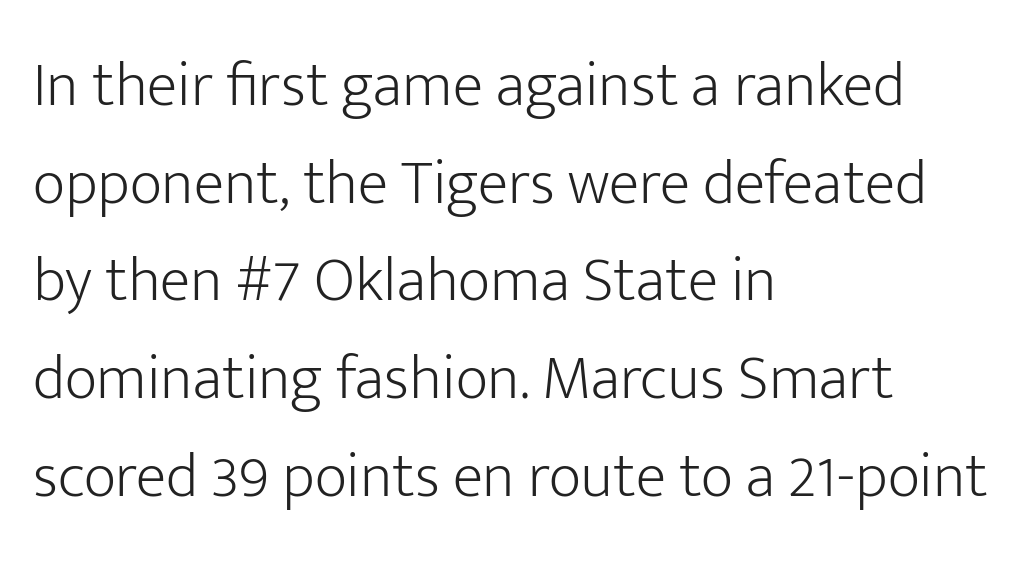
The image shows 63 px light sans-serif type, upright; set left-aligned, normal line spacing (1.55x), normal letter spacing, not underlined; low stroke contrast and a medium x-height.
